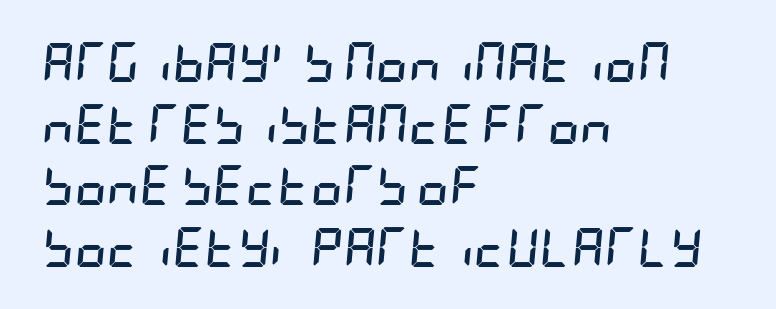
{"italic": "yes", "lean": "right", "slant_degrees": 5, "bold": "yes", "weight": "semibold", "width": "condensed", "stroke_contrast": "low", "x_height": "large", "underline": "no", "align": "left", "line_spacing": "normal", "line_spacing_ratio": 1.54, "letter_spacing": "normal", "letter_spacing_em": 0.0, "glyph_px": 40}
